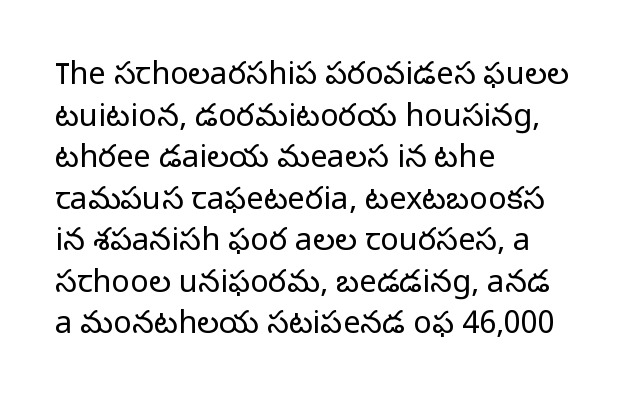
Q: Is the text bold? A: No.
Q: Is the text italic (slanted)? A: No, it is upright.
Q: Is the typeface a serif or a sans-serif typeface? A: Sans-serif.
Q: Is the text underlined? A: No.
Q: How is the paragraph aligned? A: Left-aligned.
Q: Is the spacing between letters normal or unusually wide? A: Normal.
Q: Is the spacing between lines tight, normal or loose? A: Normal.
Q: Width (condensed, normal, or wide)? A: Normal.
Q: Stroke contrast? A: Low.
Q: x-height? A: Medium.
Q: Monospaced? A: No.
